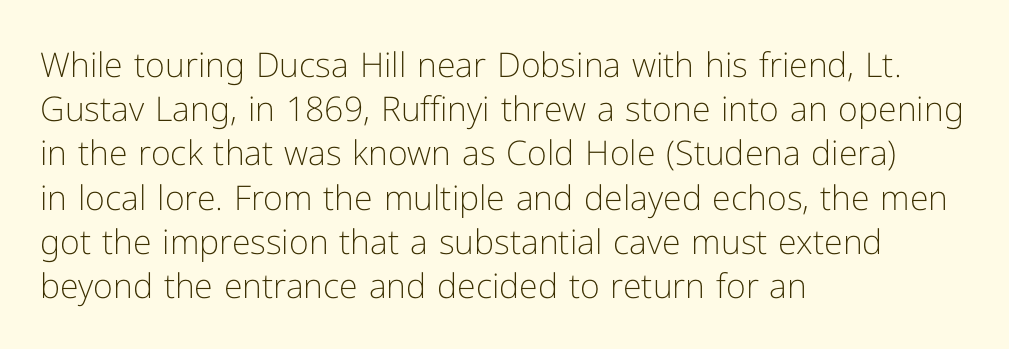
One-word summary of the alignment: left. Notice how the stems are strictly vertical — no italics here. Whoever set this chose a conventional vertical rhythm. Each stroke keeps to a modest, everyday thickness or less. Here the designer chose a conventional face with non-uniform glyph widths. The specimen omits any rule beneath the text block's lines.
